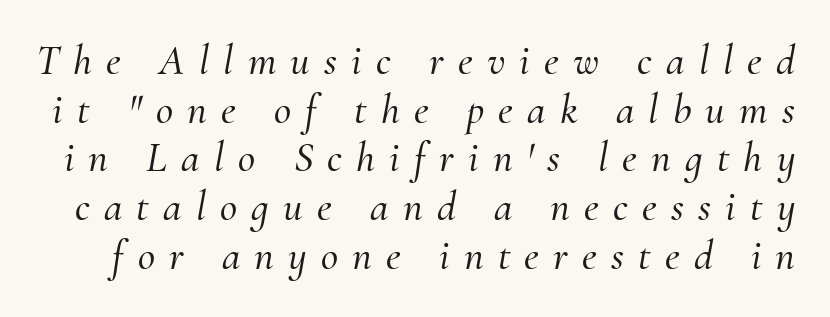
Spacing between characters has been opened up far beyond the box default. Is this a sans? No — the strokes have serifs. Tall strokes in this sample are angled rather than plumb. The space directly below the letters is spotless. The rendering uses natural spacing where letterforms have individual widths.
